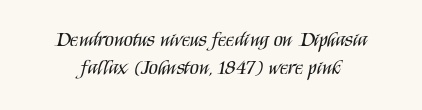
{"bold": "no", "underline": "no", "align": "center", "line_spacing": "normal", "line_spacing_ratio": 1.32, "letter_spacing": "normal", "letter_spacing_em": 0.0, "glyph_px": 21}
